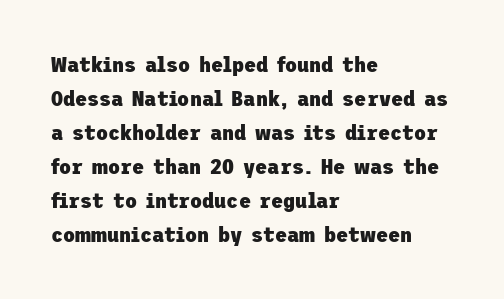
The image shows 22 px bold type, upright; set left-aligned, normal line spacing (1.55x), normal letter spacing, not underlined.
